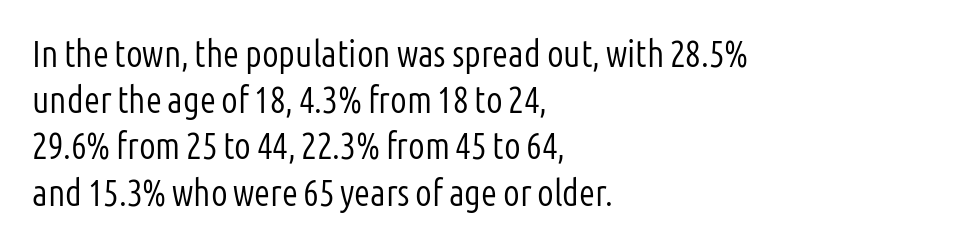
Q: Is the text bold? A: No.
Q: Is the text italic (slanted)? A: No, it is upright.
Q: Is the typeface a serif or a sans-serif typeface? A: Sans-serif.
Q: Is the text underlined? A: No.
Q: How is the paragraph aligned? A: Left-aligned.
Q: Is the spacing between letters normal or unusually wide? A: Normal.
Q: Is the spacing between lines tight, normal or loose? A: Normal.
Q: Width (condensed, normal, or wide)? A: Condensed.
Q: Stroke contrast? A: Low.
Q: x-height? A: Medium.
Q: Monospaced? A: No.
